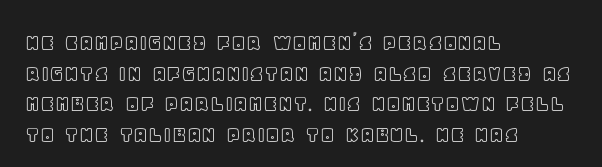
These lines stack with their left ends in a neat column. This sample uses plain, unmodified letter spacing. Rows of type keep a routine distance in the vertical direction. The glyphs are unaccompanied by any horizontal stroke below them. Vertical strokes here are truly vertical.
